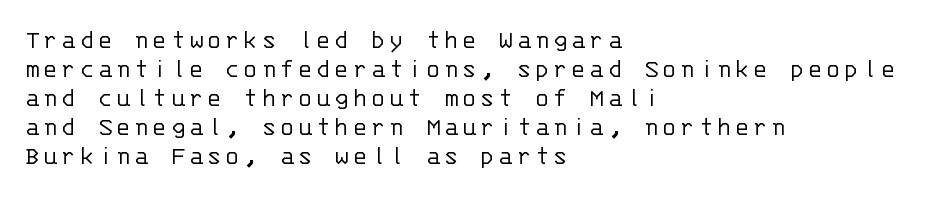
{"serif": "no", "italic": "no", "bold": "no", "weight": "light", "width": "normal", "stroke_contrast": "low", "x_height": "large", "monospaced": "yes", "underline": "no", "align": "left", "line_spacing": "tight", "line_spacing_ratio": 1.04, "glyph_px": 28}
